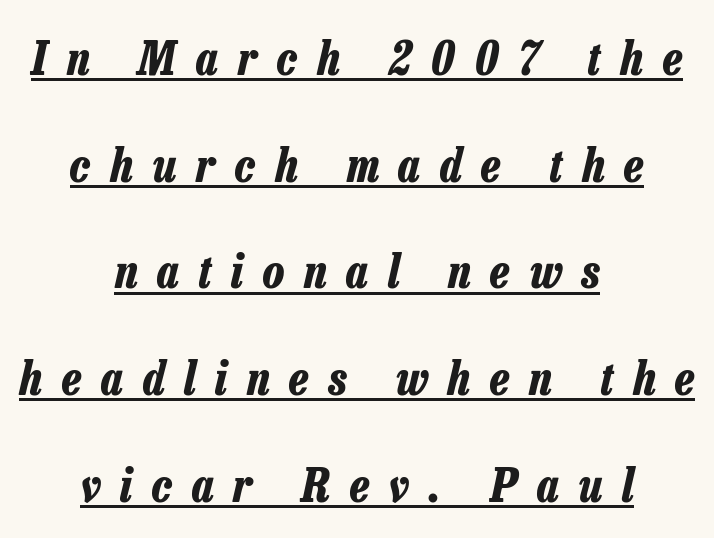
Here the designer chose a conventional face with non-uniform glyph widths. A full-strength bold gives these letters their thick strokes. Vertical spacing — loose. The passage shown has open, widely tracked lettering throughout.
